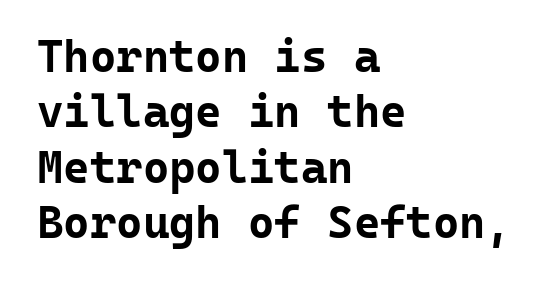
Each glyph is drawn with heavy, bold strokes. Monospaced: the letters line up in strict vertical columns. Notice how the stems are strictly vertical — no italics here. What kind of face is this? One without serifs — a sans. Type without underlining. Students, note that the glyphs here touch the page at normal intervals.
